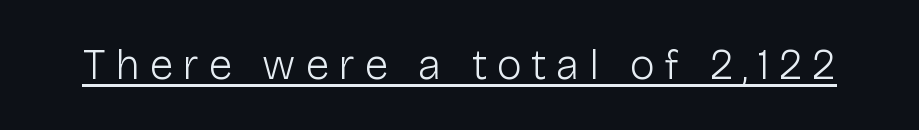
Q: Is the text bold? A: No.
Q: Is the text italic (slanted)? A: No, it is upright.
Q: Is the typeface a serif or a sans-serif typeface? A: Sans-serif.
Q: Is the text underlined? A: Yes.
Q: Is the spacing between letters normal or unusually wide? A: Unusually wide.
Q: Width (condensed, normal, or wide)? A: Normal.
Q: Stroke contrast? A: Low.
Q: x-height? A: Medium.
Q: Monospaced? A: No.
